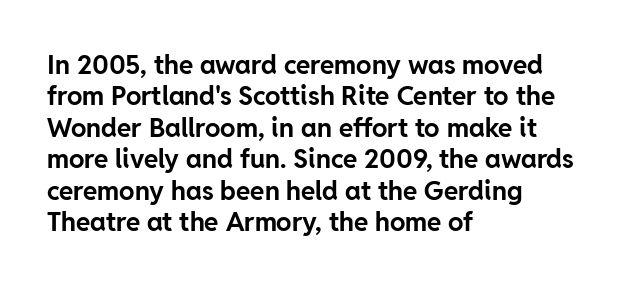
{"italic": "no", "bold": "yes", "underline": "no", "align": "left", "line_spacing_ratio": 1.21, "letter_spacing": "normal", "letter_spacing_em": 0.0, "glyph_px": 26}
